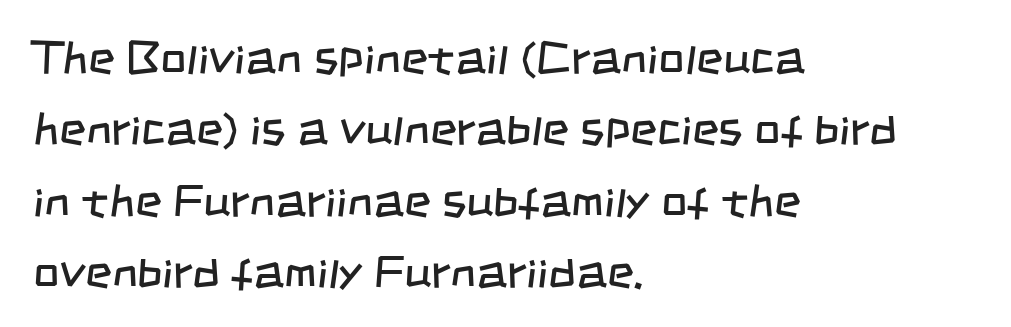
{"serif": "no", "bold": "no", "weight": "regular", "width": "condensed", "stroke_contrast": "low", "x_height": "large", "monospaced": "no", "underline": "no", "align": "left", "line_spacing": "normal", "line_spacing_ratio": 1.55, "letter_spacing": "normal", "letter_spacing_em": 0.0, "glyph_px": 46}
